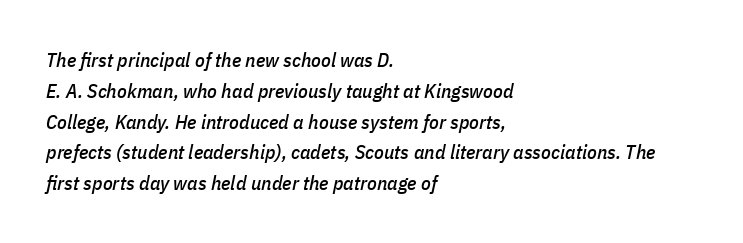
Q: Is the text italic (slanted)? A: Yes, it leans right by about 11 degrees.
Q: Is the text underlined? A: No.
Q: How is the paragraph aligned? A: Left-aligned.
Q: Is the spacing between letters normal or unusually wide? A: Normal.
Q: Is the spacing between lines tight, normal or loose? A: Normal.
